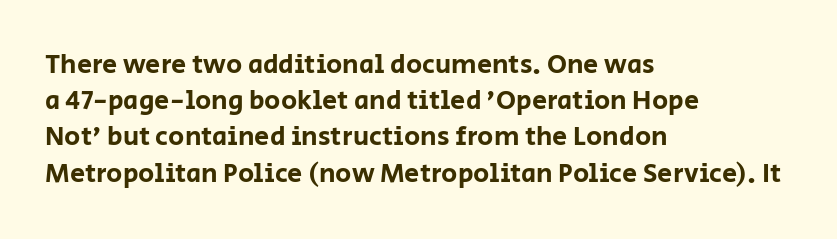
A normal amount of white space separates one row of letters from the next. Rendered with straight, roman letterforms. Rule under the text: the space is simply empty. Glyph-to-glyph distance matches everyday printed text. Horizontal alignment here is leftward, the default for most running prose.
